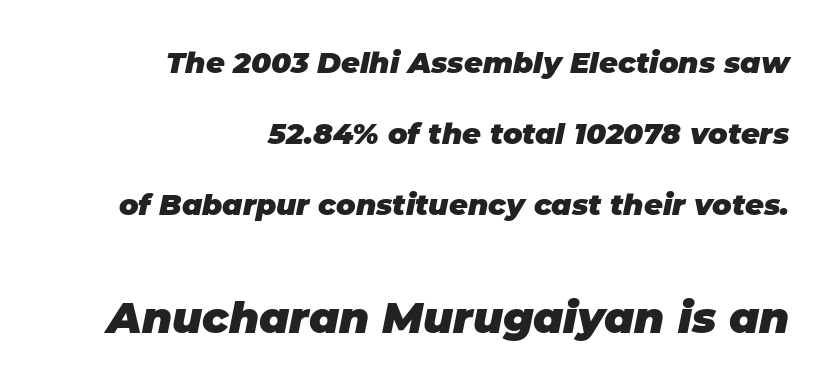
Q: Is the text bold? A: Yes.
Q: Is the text italic (slanted)? A: Yes, it leans right by about 11 degrees.
Q: Is the text underlined? A: No.
Q: How is the paragraph aligned? A: Right-aligned.
Q: Is the spacing between letters normal or unusually wide? A: Normal.
Q: Is the spacing between lines tight, normal or loose? A: Loose.
Q: Which block of text is set in a larger size, the first (top) or the second (bottom)? A: The second (bottom) one.
Q: Width (condensed, normal, or wide)? A: Normal.
Q: Stroke contrast? A: Low.
Q: x-height? A: Large.
Q: Monospaced? A: No.
